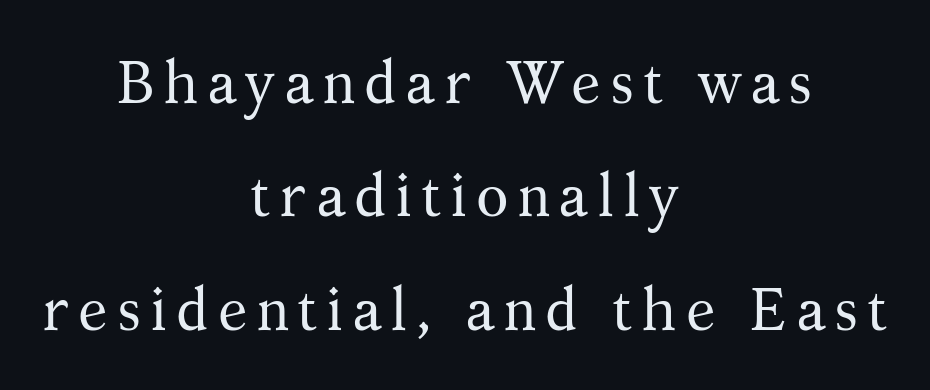
Letters rest on an invisible, unmarked baseline. A centered setting, common on invitations and titles, is used for this passage. Varying glyph widths throughout — classic text-font behaviour. In terms of posture, this sample is upright. Caption: face not bold, strokes unweighted.
